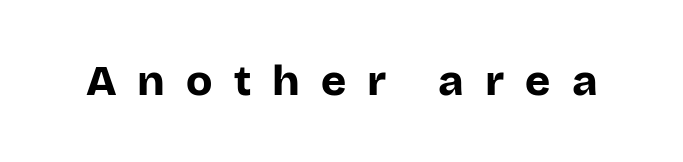
Is there any slant? The stems are plumb. Are there feet on the stems? There aren't — it's a sans. Bold? Absolutely — the strokes are thick and heavy. Descenders are the only things crossing below the line. A typesetter would call this proportional, since set widths differ per character. Here the glyphs are tracked loosely, breaking word shapes into spaced letters.
